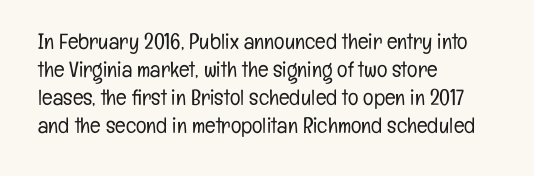
Normally led — the rows are evenly, conventionally spaced. Underlining? Definitely not there. The axis of the letterforms is exactly vertical. The passage is arranged the way most books set body copy — flush left. Default kerning and tracking; the words read as compact shapes.
